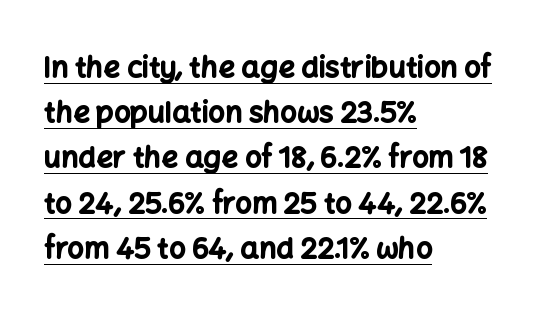
The designer went with a sans here, leaving each stem footless. The specimen reads as upright at a glance. Caption: lettering with a line underneath. I'd describe the lettering as bold — thick and assertive. The rendering uses a moderate line-height, typical for paragraphs. The text block is weighted toward the left margin, trailing off unevenly rightward.
